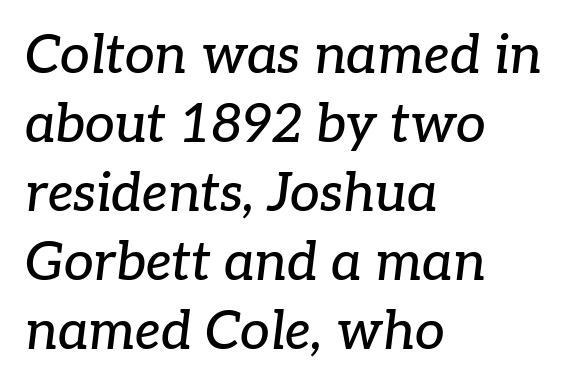
The image shows 53 px serif type, italic (leaning right); set left-aligned, normal line spacing (1.3x), normal letter spacing, not underlined; low stroke contrast and a medium x-height.
